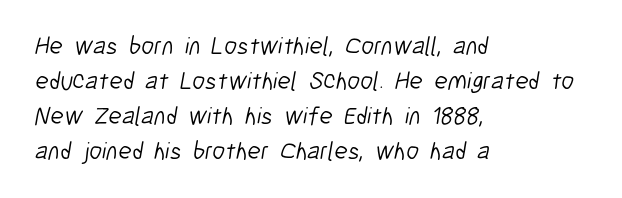
Clear beneath every line of the passage. The font is comparable to plain body text, perhaps lighter. If you drew a ruler down the left edge, every line would touch it. In terms of leading, this rendering sits right in the middle. Students, note that the glyphs here touch the page at normal intervals.
